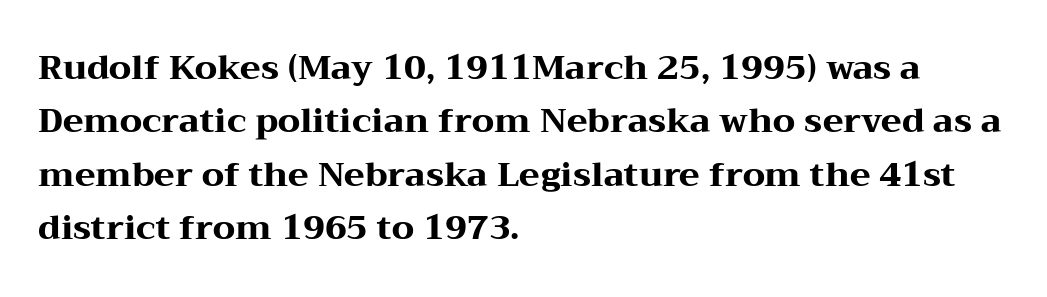
Q: Is the text bold? A: Yes.
Q: Is the text italic (slanted)? A: No, it is upright.
Q: Is the typeface a serif or a sans-serif typeface? A: Serif.
Q: Is the text underlined? A: No.
Q: How is the paragraph aligned? A: Left-aligned.
Q: Is the spacing between letters normal or unusually wide? A: Normal.
Q: Is the spacing between lines tight, normal or loose? A: Normal.
Q: Width (condensed, normal, or wide)? A: Wide.
Q: Stroke contrast? A: Medium.
Q: x-height? A: Medium.
Q: Monospaced? A: No.
